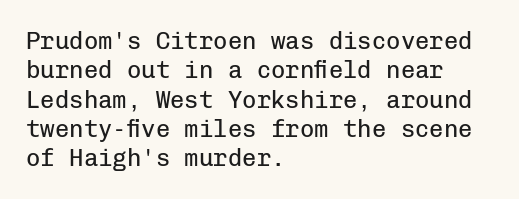
Notice how the stems are strictly vertical — no italics here. Standard letterfit; no display-style spreading of the glyphs. The space beneath each line is pristine and unruled. Counters stay open thanks to moderate or lighter strokes. A classic flush-left, rag-right setting is used for this passage.
